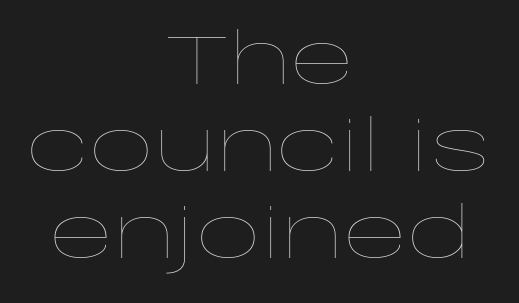
Glyph-to-glyph distance matches everyday printed text. The face used here is proportionally spaced, like ordinary book or web type. Descender tails drop into unmarked territory. The typesetting does not lean heavy: it is not bold. Ordinary non-slanted type is in use.
